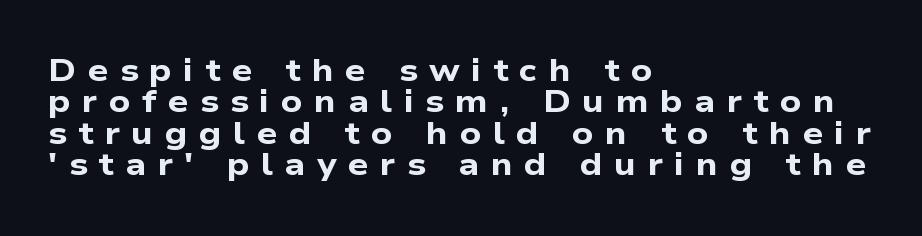
The image shows 32 px bold, wide sans-serif type; set left-aligned, tight line spacing (0.98x), unusually wide letter spacing (+0.36 em), not underlined; low stroke contrast and a medium x-height.
